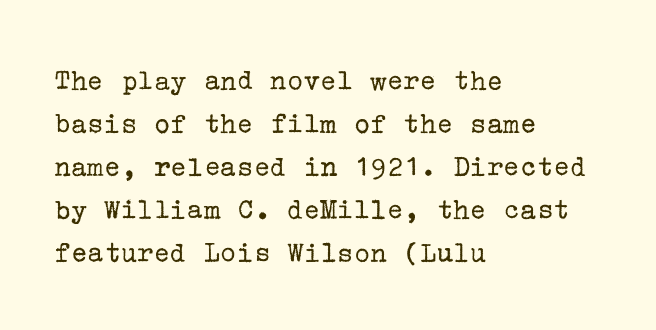
The image shows 31 px regular-weight serif type, upright; set left-aligned, normal line spacing (1.39x), normal letter spacing, not underlined; low stroke contrast and a medium x-height.
